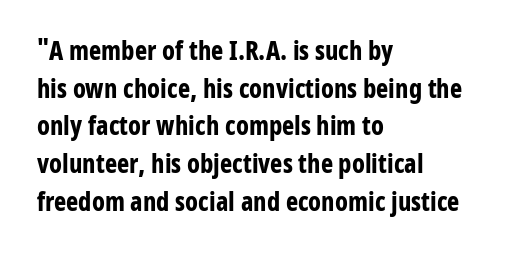
Q: Is the text bold? A: Yes.
Q: Is the text italic (slanted)? A: No, it is upright.
Q: Is the text underlined? A: No.
Q: How is the paragraph aligned? A: Left-aligned.
Q: Is the spacing between letters normal or unusually wide? A: Normal.
Q: Is the spacing between lines tight, normal or loose? A: Normal.
